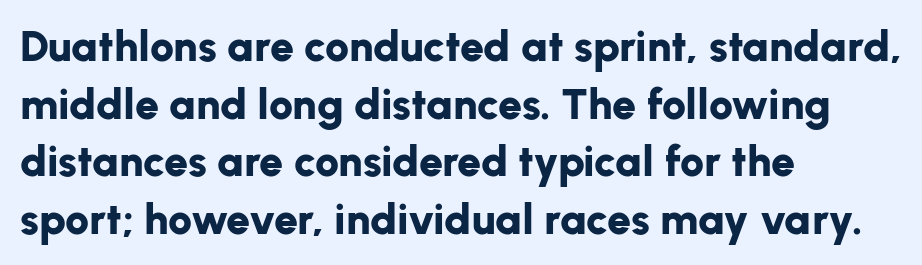
{"serif": "no", "italic": "no", "bold": "yes", "weight": "bold", "width": "normal", "stroke_contrast": "low", "x_height": "medium", "monospaced": "no", "underline": "no", "align": "left", "line_spacing": "normal", "line_spacing_ratio": 1.34, "letter_spacing": "normal", "letter_spacing_em": 0.0, "glyph_px": 43}
